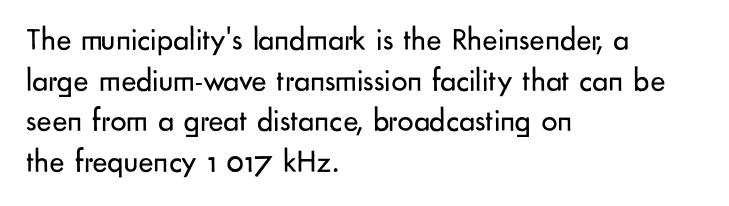
The image shows 32 px regular-weight sans-serif type, upright; set left-aligned, normal line spacing (1.27x), normal letter spacing, not underlined; low stroke contrast and a small x-height.
